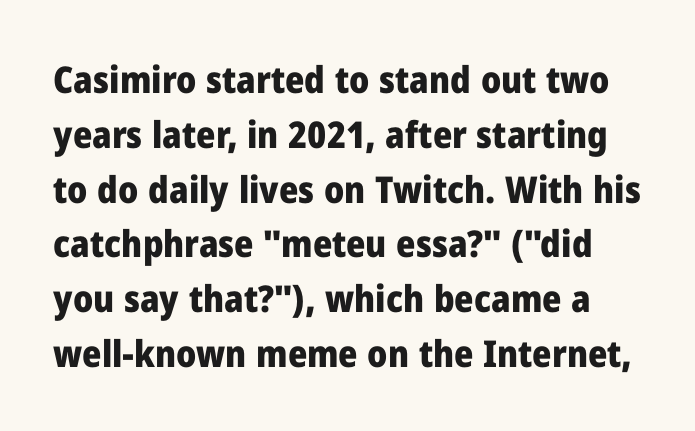
Q: Is the text bold? A: Yes.
Q: Is the text italic (slanted)? A: No, it is upright.
Q: Is the typeface a serif or a sans-serif typeface? A: Sans-serif.
Q: Is the text underlined? A: No.
Q: Is the spacing between letters normal or unusually wide? A: Normal.
Q: Is the spacing between lines tight, normal or loose? A: Normal.
Q: Width (condensed, normal, or wide)? A: Normal.
Q: Stroke contrast? A: Low.
Q: x-height? A: Medium.
Q: Monospaced? A: No.
